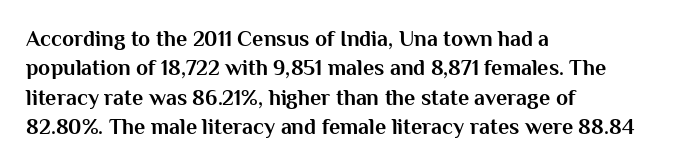
Q: Is the text bold? A: Yes.
Q: Is the text italic (slanted)? A: No, it is upright.
Q: Is the text underlined? A: No.
Q: How is the paragraph aligned? A: Left-aligned.
Q: Is the spacing between letters normal or unusually wide? A: Normal.
Q: Is the spacing between lines tight, normal or loose? A: Normal.
